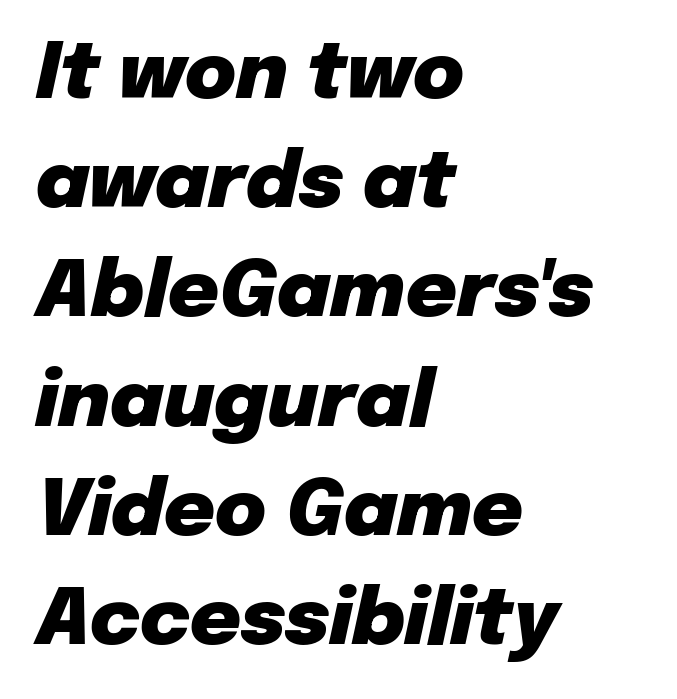
The image shows 78 px heavy type, italic (leaning right); set left-aligned, normal line spacing (1.4x), normal letter spacing, not underlined; low stroke contrast and a medium x-height.
